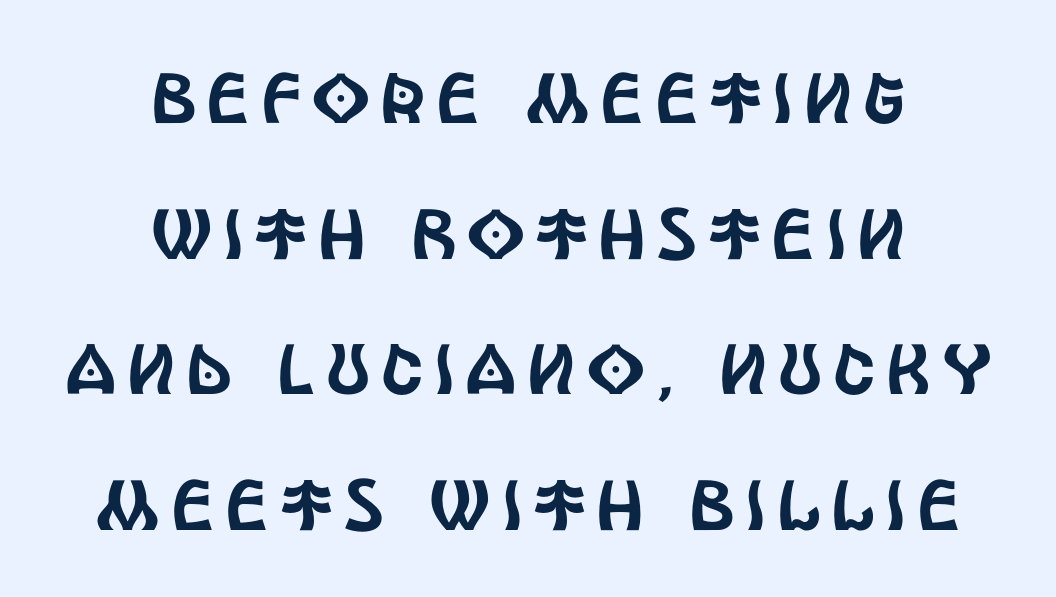
{"serif": "no", "italic": "no", "width": "condensed", "x_height": "large", "monospaced": "no", "underline": "no", "align": "center", "line_spacing": "loose", "line_spacing_ratio": 1.91, "glyph_px": 71}
